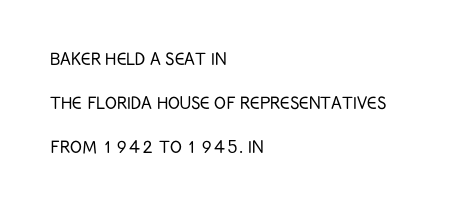
The image shows 22 px text type, upright; set left-aligned, loose line spacing (2.0x), normal letter spacing, not underlined.
